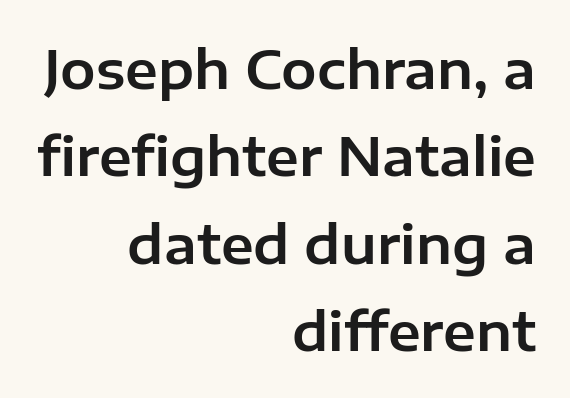
Ordinary non-slanted type is in use. Every row of glyphs terminates at an identical x-position on the right. Check the space under the baseline: it is left empty. A typesetter would call this zero additional tracking.
